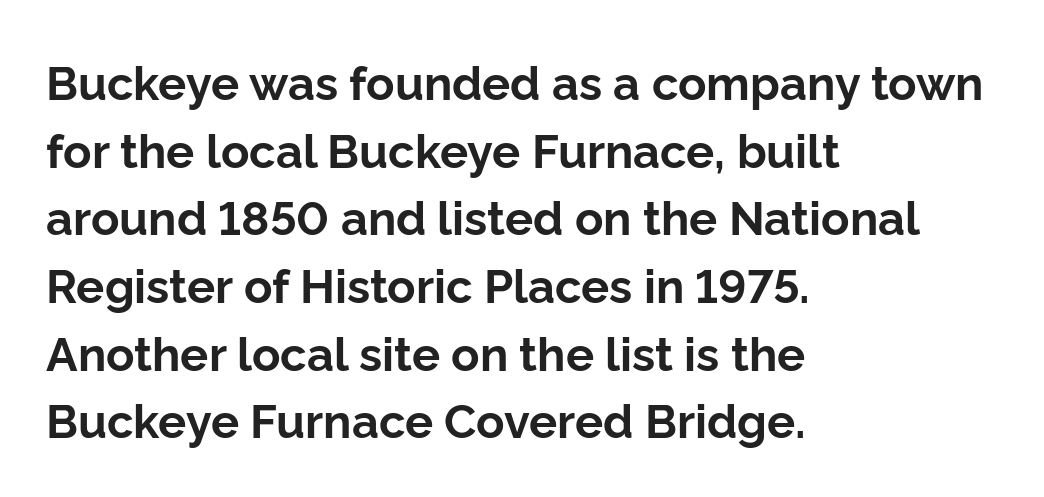
The image shows 47 px bold sans-serif type, upright; set left-aligned, normal line spacing (1.44x), normal letter spacing, not underlined; low stroke contrast and a medium x-height.
